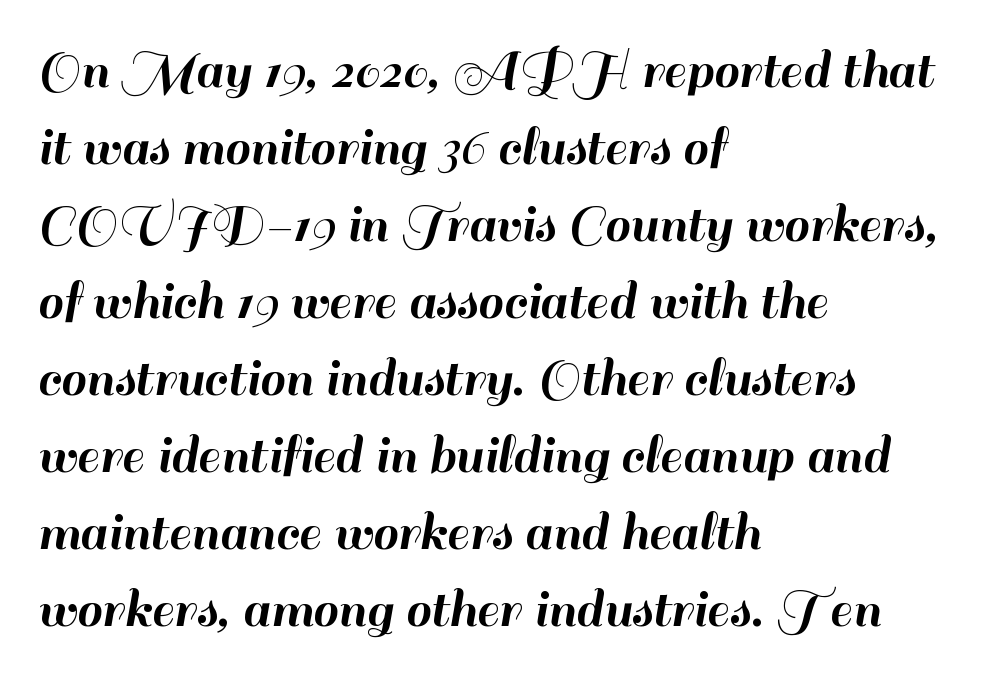
The image shows 57 px sans-serif type; set left-aligned, normal line spacing (1.35x), normal letter spacing, not underlined; high stroke contrast and a small x-height.
